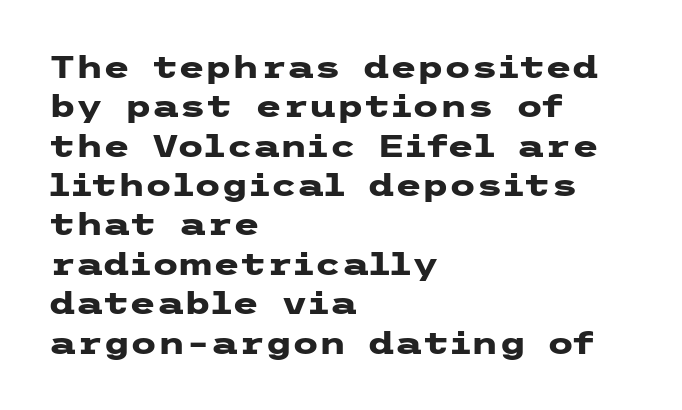
The image shows 31 px heavy, wide sans-serif type, upright; set left-aligned, normal line spacing (1.27x), normal letter spacing, not underlined; low stroke contrast and a medium x-height.
